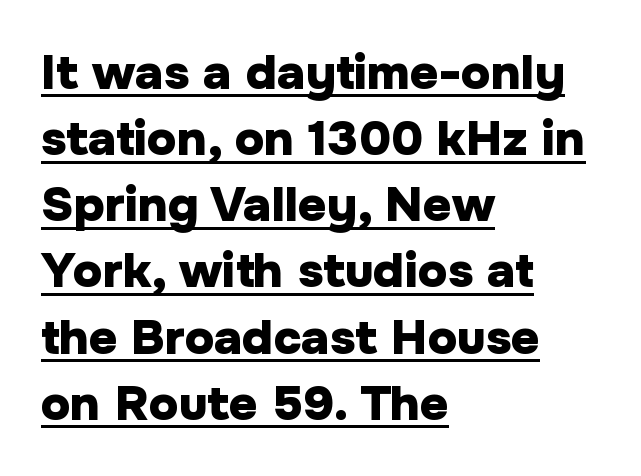
{"serif": "no", "italic": "no", "bold": "yes", "weight": "heavy", "width": "normal", "stroke_contrast": "low", "x_height": "medium", "monospaced": "no", "underline": "yes", "align": "left", "line_spacing": "normal", "line_spacing_ratio": 1.35, "letter_spacing": "normal", "letter_spacing_em": 0.0, "glyph_px": 49}
